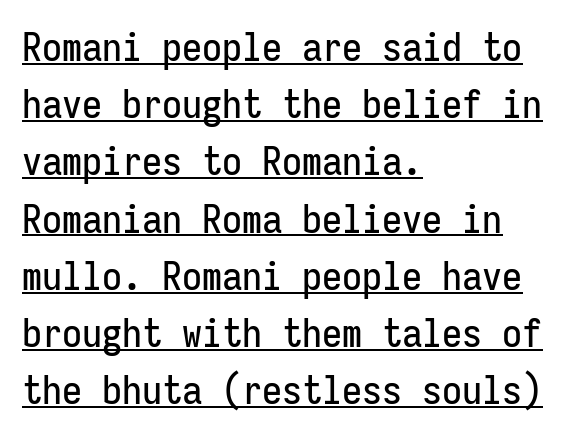
The image shows 40 px condensed sans-serif type, upright, monospaced; set left-aligned, normal line spacing (1.43x), normal letter spacing, underlined; low stroke contrast and a medium x-height.
